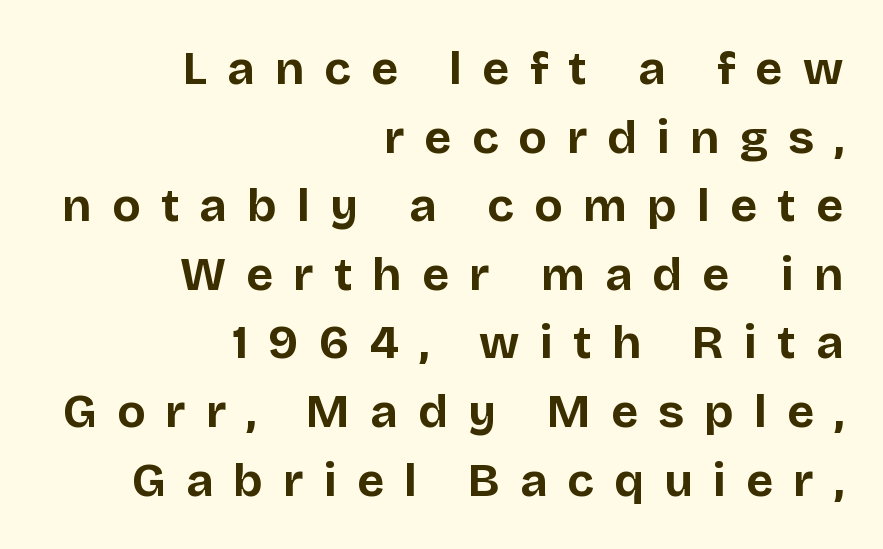
The typeface chosen for these lines omits serifs. Beneath every word, the page is bare. Character widths vary here, with narrow letters taking less room than wide ones. This rendering uses right alignment, leaving the left contour irregular. The letters stand straight up with perfectly vertical stems. The passage shown has open, widely tracked lettering throughout.
